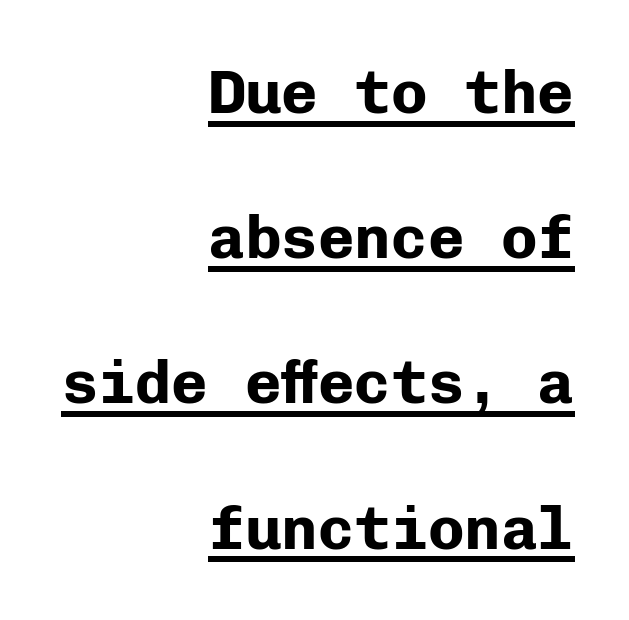
{"serif": "no", "italic": "no", "bold": "yes", "weight": "bold", "width": "normal", "stroke_contrast": "low", "x_height": "medium", "monospaced": "yes", "underline": "yes", "align": "right", "line_spacing": "loose", "line_spacing_ratio": 2.38, "letter_spacing": "normal", "letter_spacing_em": 0.0, "glyph_px": 61}
